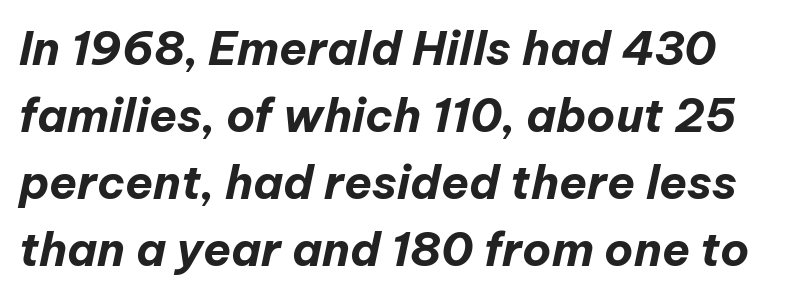
{"italic": "yes", "lean": "right", "slant_degrees": 12, "bold": "yes", "weight": "bold", "width": "normal", "stroke_contrast": "low", "x_height": "medium", "monospaced": "no", "underline": "no", "line_spacing": "normal", "line_spacing_ratio": 1.46, "letter_spacing": "normal", "letter_spacing_em": 0.0, "glyph_px": 46}
